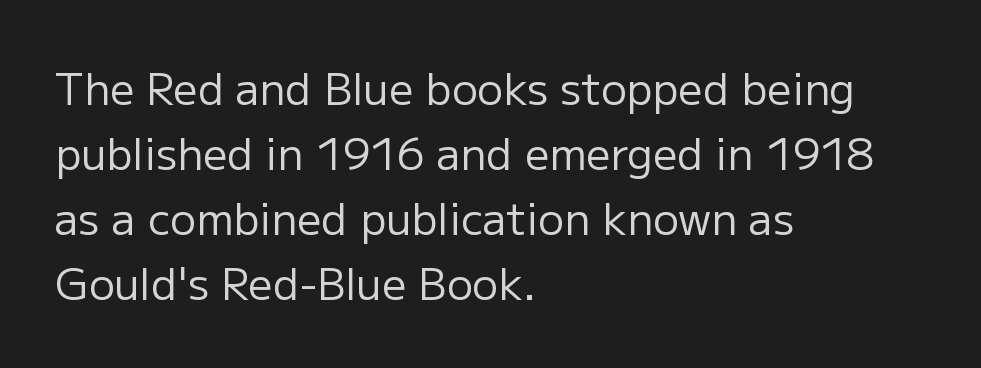
Honestly, there is no underline to notice here at all. The rendering uses a moderate line-height, typical for paragraphs. You can tell from the bare stems that sans-serif type was used. Posture: straight, roman, zero tilt. Stroke mass is kept to a normal reading level or below.
